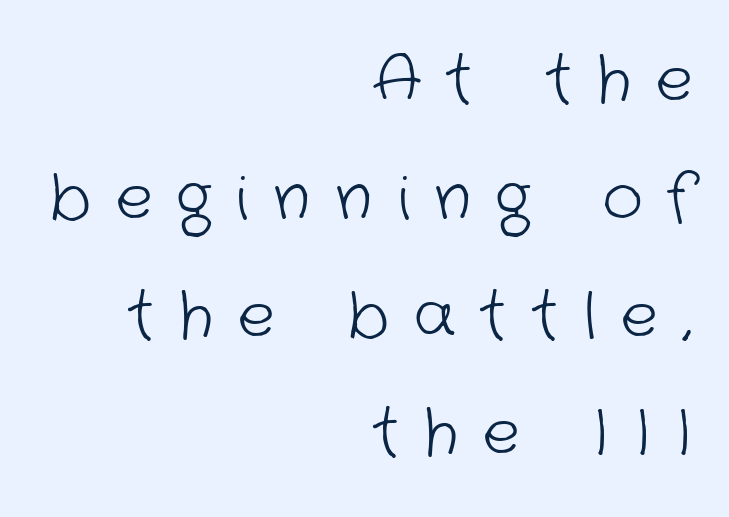
{"serif": "no", "bold": "no", "weight": "light", "width": "normal", "stroke_contrast": "low", "x_height": "medium", "monospaced": "no", "underline": "no", "align": "right", "line_spacing": "loose", "line_spacing_ratio": 1.9, "letter_spacing": "wide", "letter_spacing_em": 0.4, "glyph_px": 62}
